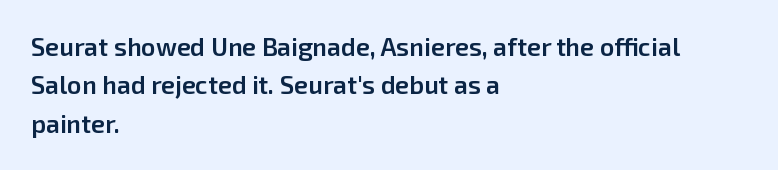
Q: Is the text bold? A: Semi-bold.
Q: Is the text italic (slanted)? A: No, it is upright.
Q: Is the text underlined? A: No.
Q: How is the paragraph aligned? A: Left-aligned.
Q: Is the spacing between letters normal or unusually wide? A: Normal.
Q: Is the spacing between lines tight, normal or loose? A: Normal.
